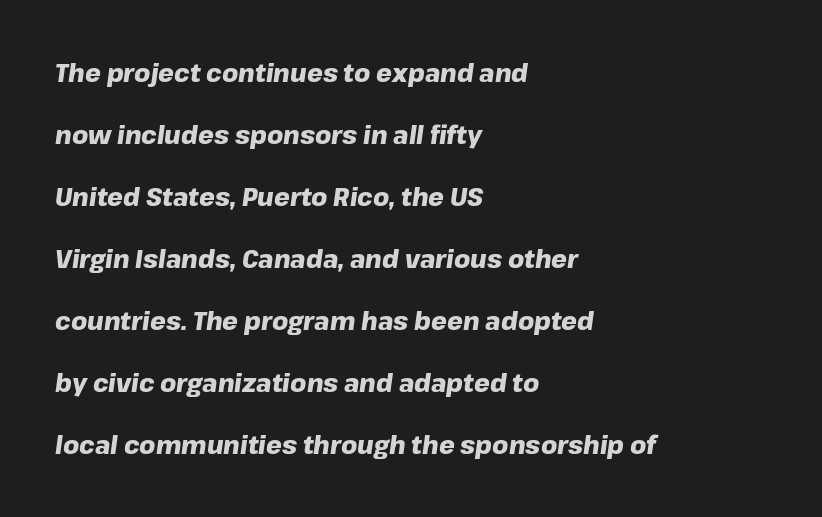
The text block is weighted toward the left margin, trailing off unevenly rightward. The typography opts for an oblique posture over an upright one. Successive baselines arrive slowly, with a big drop between each. Letter spacing: default. Pretty heavy lettering here — definitely bold. Any mark beneath the type? The region is blank.
